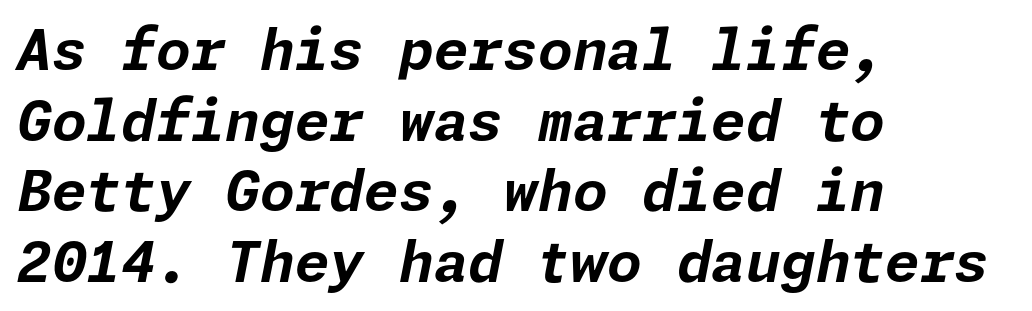
{"italic": "yes", "lean": "right", "slant_degrees": 11, "bold": "yes", "weight": "bold", "width": "normal", "stroke_contrast": "low", "x_height": "medium", "underline": "no", "align": "left", "line_spacing": "normal", "line_spacing_ratio": 1.26, "letter_spacing": "normal", "letter_spacing_em": 0.0, "glyph_px": 56}
